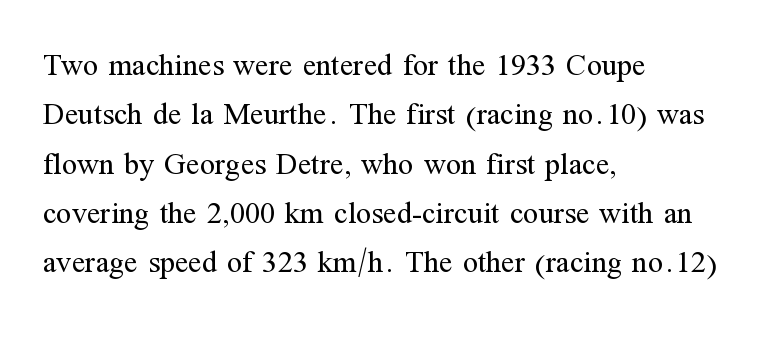
Regarding serifs, this sample has them. These lines are rendered in a variable-pitch font. The lines in this sample share a left origin and differ only in where they stop. Weight: regular or lighter. Regarding leading, the lines here are spaced in the standard way.
